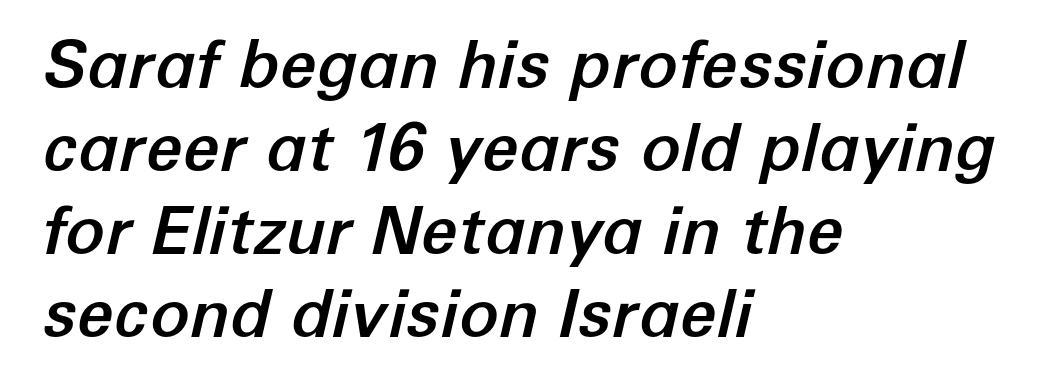
The image shows 66 px text type, italic (leaning right); set left-aligned, normal line spacing (1.26x), normal letter spacing, not underlined; low stroke contrast and a medium x-height.
